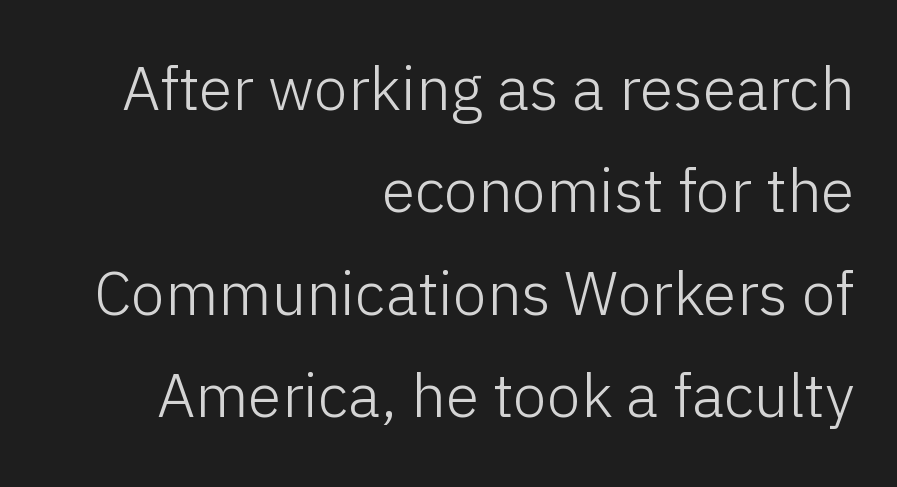
The image shows 61 px light sans-serif type, upright; set right-aligned, normal line spacing (1.68x), normal letter spacing, not underlined; low stroke contrast and a medium x-height.
